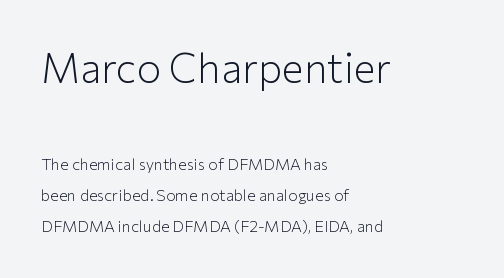
Q: Is the text bold? A: No.
Q: Is the text italic (slanted)? A: No, it is upright.
Q: Is the typeface a serif or a sans-serif typeface? A: Sans-serif.
Q: Is the text underlined? A: No.
Q: How is the paragraph aligned? A: Left-aligned.
Q: Is the spacing between letters normal or unusually wide? A: Normal.
Q: Is the spacing between lines tight, normal or loose? A: Loose.
Q: Which block of text is set in a larger size, the first (top) or the second (bottom)? A: The first (top) one.
Q: Width (condensed, normal, or wide)? A: Normal.
Q: Stroke contrast? A: Low.
Q: x-height? A: Medium.
Q: Monospaced? A: No.
